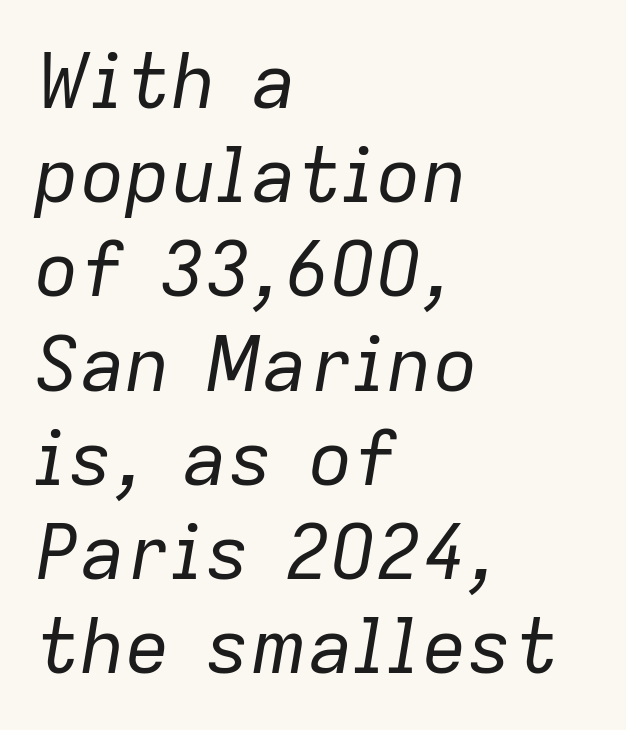
The image shows 76 px regular-weight type, italic (leaning right); set left-aligned, line spacing 1.24x, normal letter spacing, not underlined; low stroke contrast and a medium x-height.
